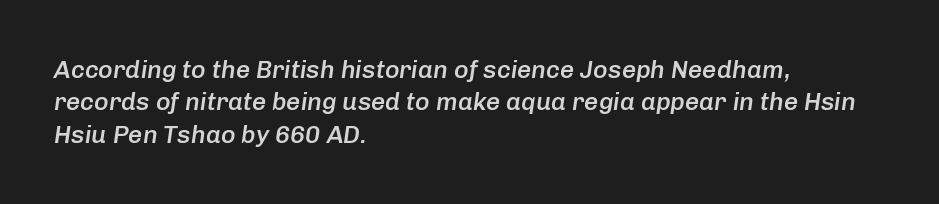
{"italic": "yes", "lean": "right", "slant_degrees": 8, "bold": "semi", "underline": "no", "align": "left", "line_spacing": "normal", "line_spacing_ratio": 1.3, "letter_spacing": "normal", "letter_spacing_em": 0.0, "glyph_px": 25}
